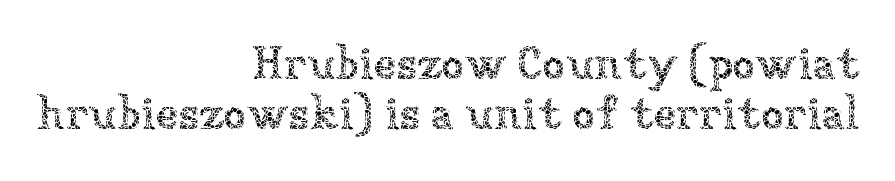
The image shows 46 px thin type, upright; set right-aligned, tight line spacing (1.09x), normal letter spacing, not underlined; low stroke contrast and a medium x-height.
